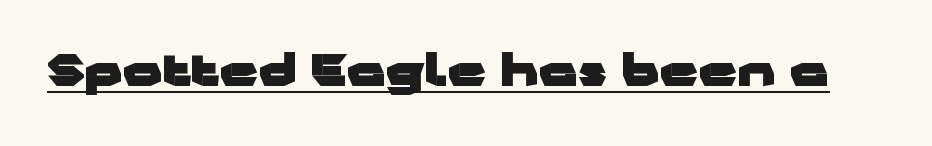
Nobody touched the tracking dial on this one. Varying glyph widths throughout — classic text-font behaviour. The characters look thick and weighty, a clear bold. When letters stand straight like this, we call the style roman or upright. Look at the bottom of the vertical strokes: they stop flat, with no serifs.
